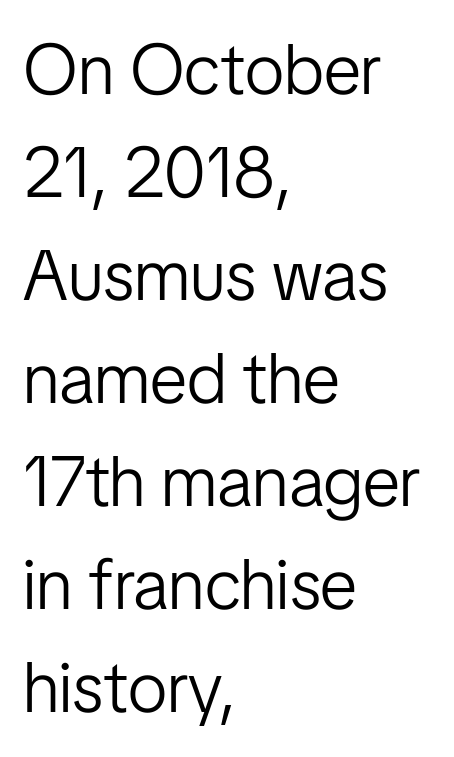
The image shows 71 px light, condensed sans-serif type, upright; set left-aligned, normal line spacing (1.45x), normal letter spacing, not underlined; low stroke contrast and a medium x-height.
